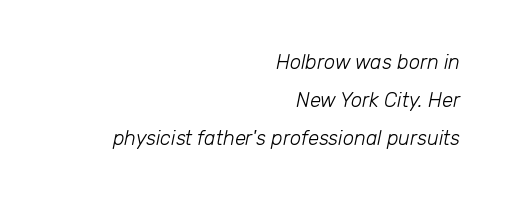
Stem width sits at or under what a default text font uses. Slanted lettering throughout. There is no visible air inserted between adjacent glyphs. The paragraph has a hard right edge and a soft left edge. Is there much room between lines? Yes — plenty of vertical air separates them.
